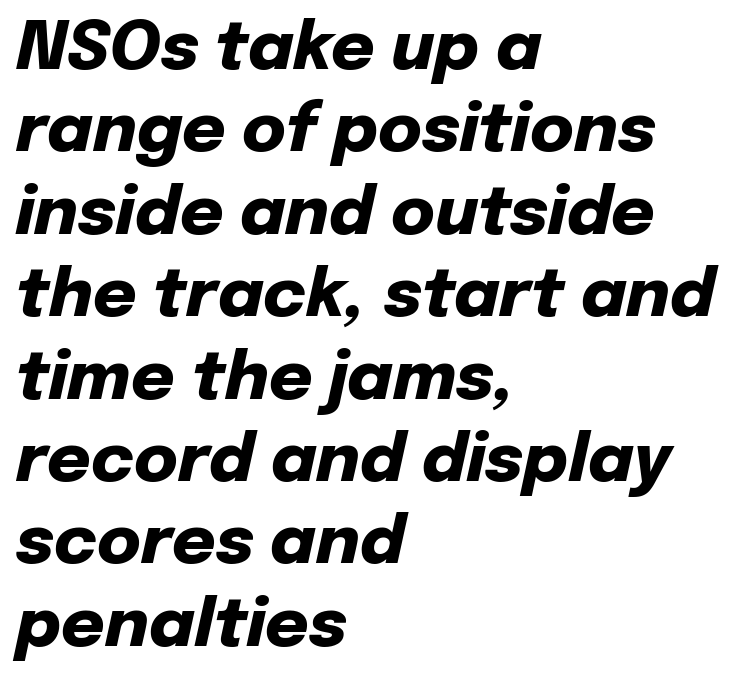
The image shows 67 px heavy type, italic (leaning right); set left-aligned, line spacing 1.23x, normal letter spacing, not underlined; low stroke contrast and a medium x-height.
